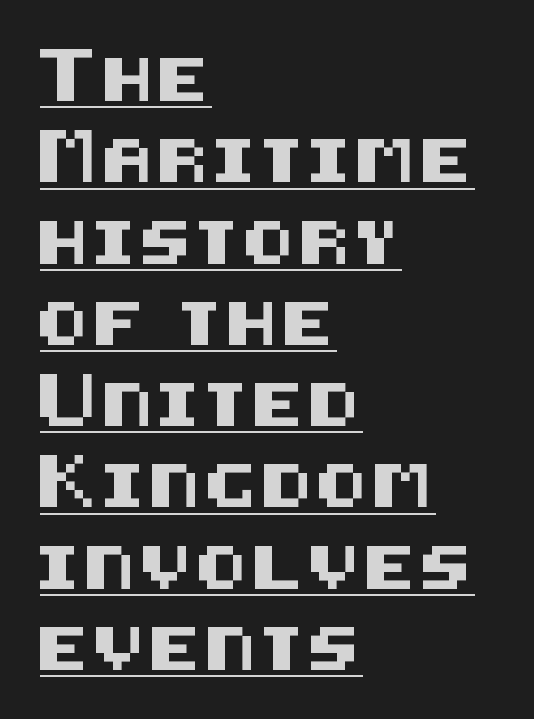
The rendering uses the underline text-decoration. Horizontally, the lines are justified to the leading edge only. Unlike italic type, these characters show no tilt at all. Font category for this specimen: sans-serif.
